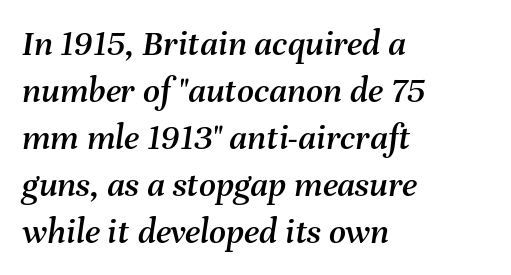
Q: Is the text italic (slanted)? A: Yes, it leans right by about 8 degrees.
Q: Is the text underlined? A: No.
Q: How is the paragraph aligned? A: Left-aligned.
Q: Is the spacing between letters normal or unusually wide? A: Normal.
Q: Is the spacing between lines tight, normal or loose? A: Normal.
Q: Width (condensed, normal, or wide)? A: Normal.
Q: Stroke contrast? A: Medium.
Q: x-height? A: Medium.
Q: Monospaced? A: No.
